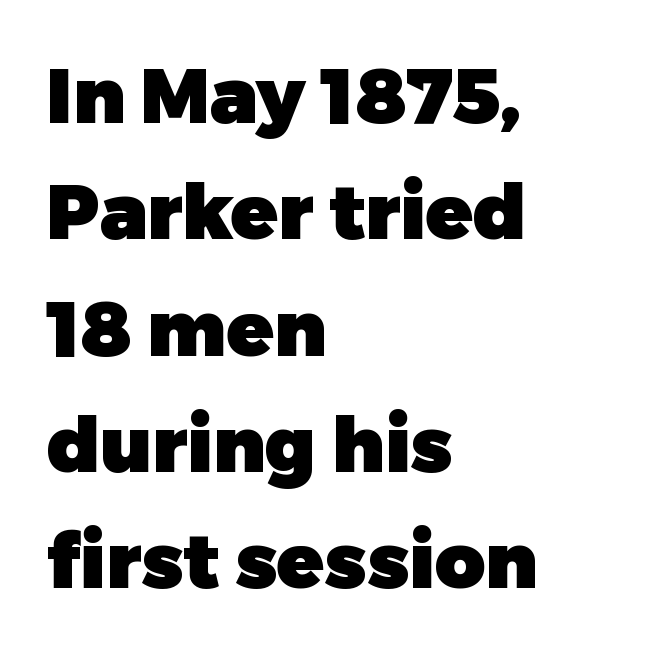
Strokes here are thick enough to call this a true bold. The rendering uses natural spacing where letterforms have individual widths. Is the block centered? No — it sits flush against the left margin. Posture: upright roman. In terms of leading, this rendering sits right in the middle.
